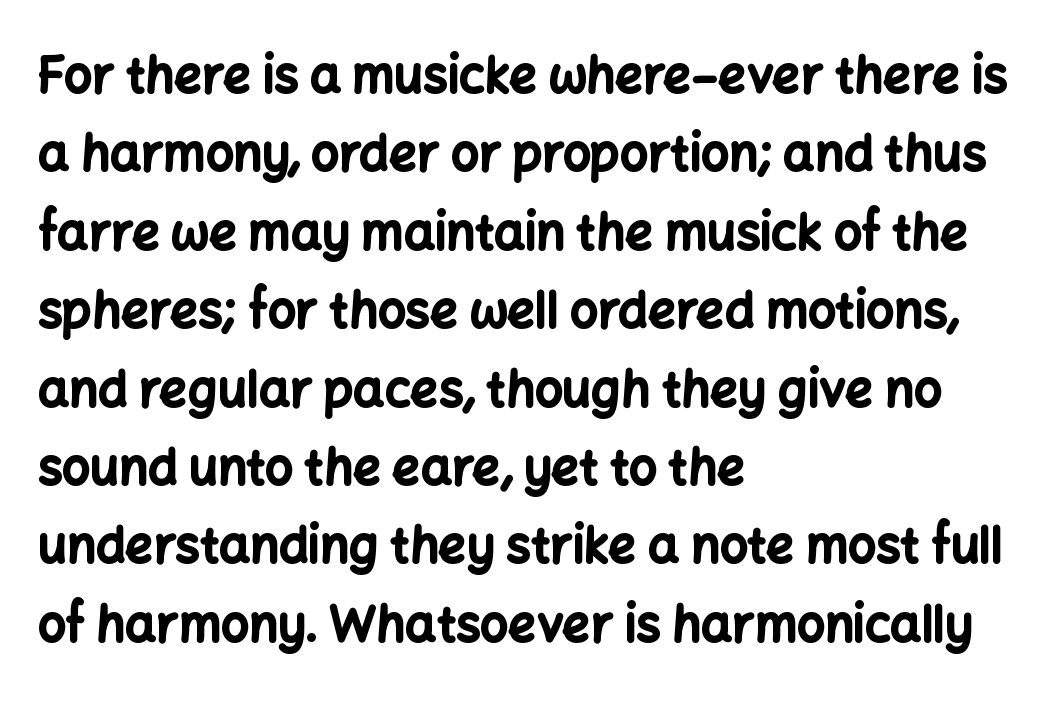
{"serif": "no", "italic": "no", "bold": "yes", "weight": "bold", "width": "normal", "stroke_contrast": "low", "x_height": "medium", "monospaced": "no", "underline": "no", "align": "left", "line_spacing": "normal", "line_spacing_ratio": 1.6, "letter_spacing": "normal", "letter_spacing_em": 0.0, "glyph_px": 49}
